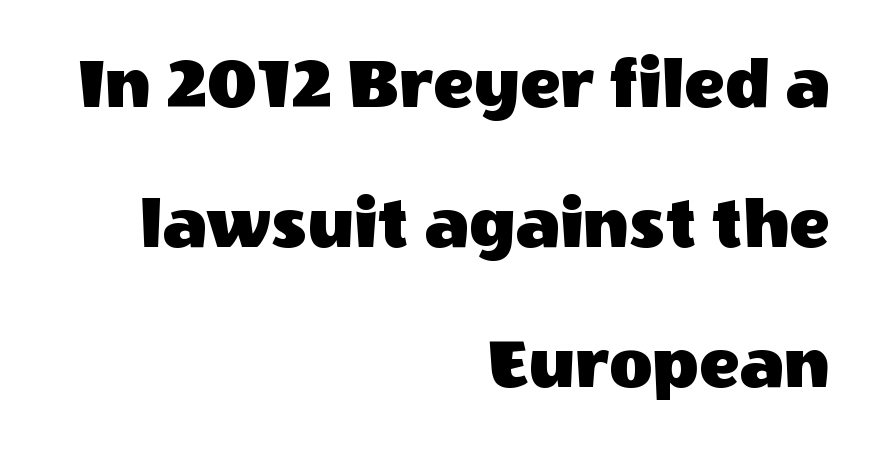
The letters stand straight up with perfectly vertical stems. Check under the words: just untouched page. Does the copy run flush right? Yes — the right margin is perfectly even. This sample has the flowing, uneven cadence of proportional lettering.
